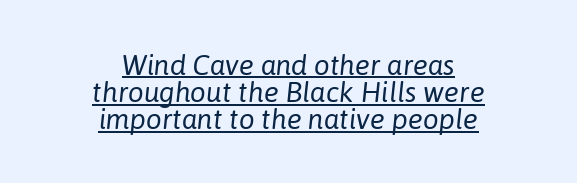
The image shows 28 px regular-weight type, italic (leaning right); set centered, tight line spacing (0.97x), normal letter spacing, underlined; low stroke contrast and a medium x-height.
